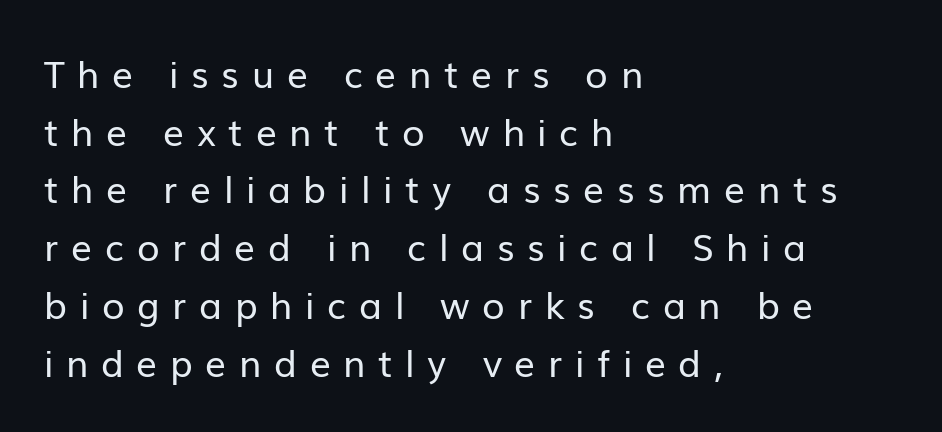
{"serif": "no", "italic": "no", "bold": "no", "weight": "regular", "width": "normal", "stroke_contrast": "low", "x_height": "medium", "monospaced": "no", "underline": "no", "align": "left", "line_spacing": "normal", "line_spacing_ratio": 1.56, "letter_spacing": "wide", "letter_spacing_em": 0.34, "glyph_px": 37}
